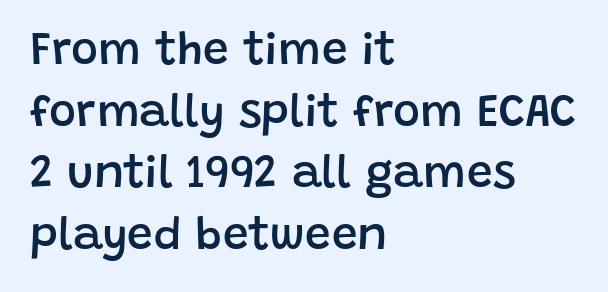
Letterform terminals end flat and unadorned throughout the passage. Letter spacing: default. This sample keeps an unexceptional amount of space between lines. Descender tails drop into unmarked territory.
